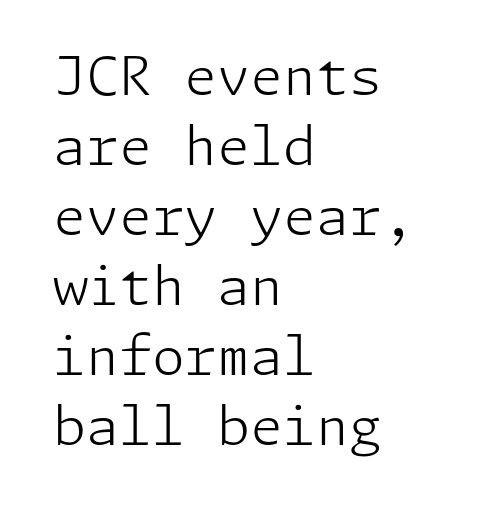
The typesetter chose a ragged-right arrangement here. Ascenders rise straight up at ninety degrees. This reads as an unemphasized weight, regular at the heaviest. The gaps between neighbouring characters are ordinary and unremarkable. One glance says typical: line gaps are just what's usual.
